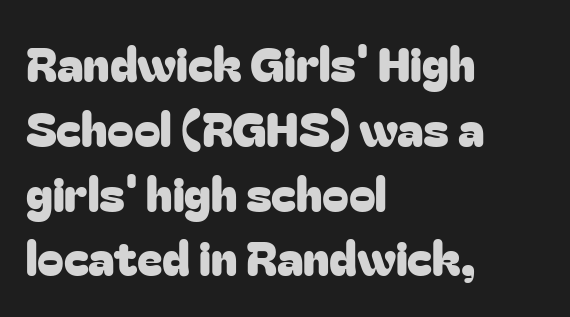
Q: Is the text italic (slanted)? A: No, it is upright.
Q: Is the typeface a serif or a sans-serif typeface? A: Sans-serif.
Q: Is the text underlined? A: No.
Q: How is the paragraph aligned? A: Left-aligned.
Q: Is the spacing between letters normal or unusually wide? A: Normal.
Q: Is the spacing between lines tight, normal or loose? A: Normal.
Q: Width (condensed, normal, or wide)? A: Normal.
Q: Stroke contrast? A: Low.
Q: x-height? A: Medium.
Q: Monospaced? A: No.
